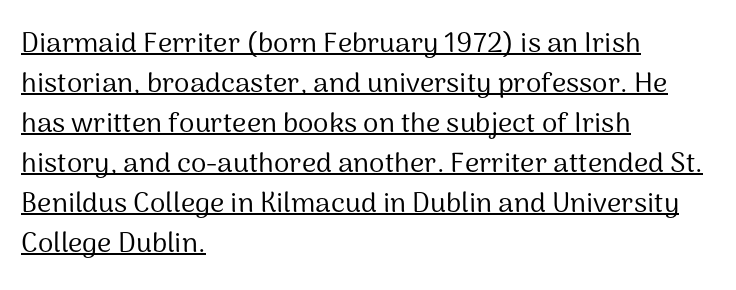
Every character sits straight up, as roman type does. Character widths vary here, with narrow letters taking less room than wide ones. One-word summary of the alignment: left. The strokes carry an ordinary text weight at most. Is there an underline? Yes — a line sits under the letters.
